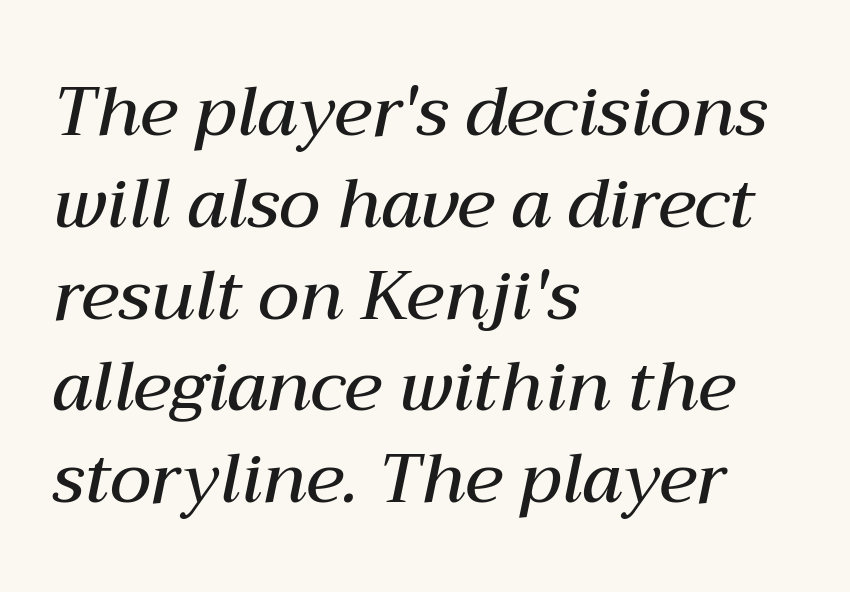
{"italic": "yes", "lean": "right", "slant_degrees": 12, "bold": "semi", "weight": "semibold", "width": "normal", "stroke_contrast": "medium", "x_height": "medium", "monospaced": "no", "underline": "no", "align": "left", "line_spacing": "normal", "line_spacing_ratio": 1.33, "letter_spacing": "normal", "letter_spacing_em": 0.0, "glyph_px": 69}
